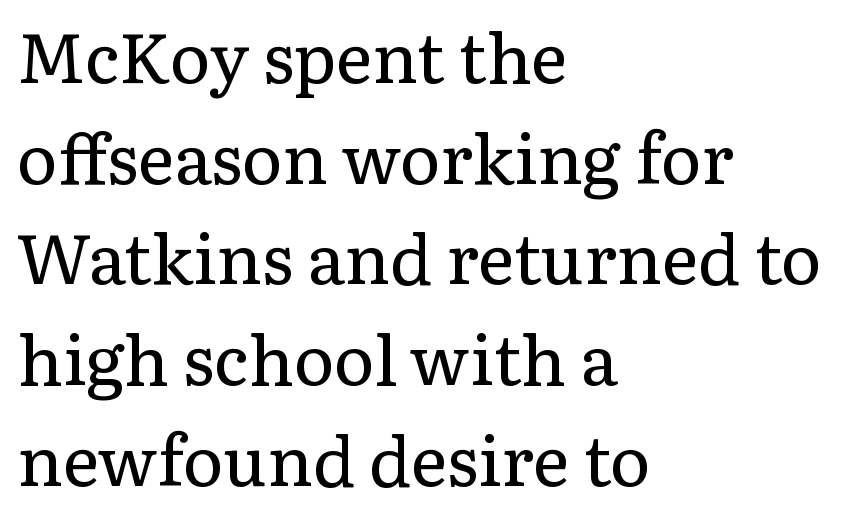
If you drew a line through each stem, it would be perfectly vertical. This rendering features lettering with no underline. This rendering uses left alignment, leaving the right contour irregular. Looks like regular typesetting: each glyph gets only the width it needs. Nothing heavy about these letters — not bold at all.
